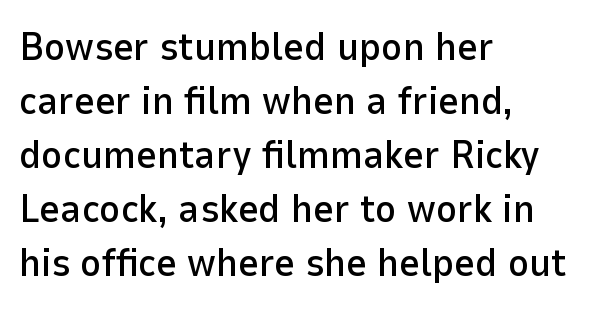
{"serif": "no", "italic": "no", "width": "normal", "stroke_contrast": "low", "x_height": "medium", "monospaced": "no", "underline": "no", "align": "left", "line_spacing": "normal", "line_spacing_ratio": 1.35, "letter_spacing": "normal", "letter_spacing_em": 0.0, "glyph_px": 40}
